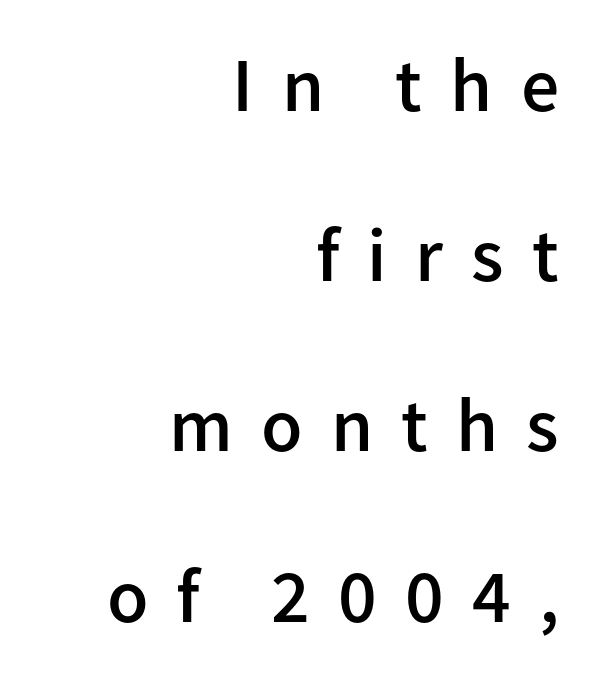
Q: Is the text bold? A: Semi-bold.
Q: Is the text italic (slanted)? A: No, it is upright.
Q: Is the typeface a serif or a sans-serif typeface? A: Sans-serif.
Q: Is the text underlined? A: No.
Q: How is the paragraph aligned? A: Right-aligned.
Q: Is the spacing between letters normal or unusually wide? A: Unusually wide.
Q: Is the spacing between lines tight, normal or loose? A: Loose.
Q: Width (condensed, normal, or wide)? A: Normal.
Q: Stroke contrast? A: Low.
Q: x-height? A: Medium.
Q: Monospaced? A: No.
